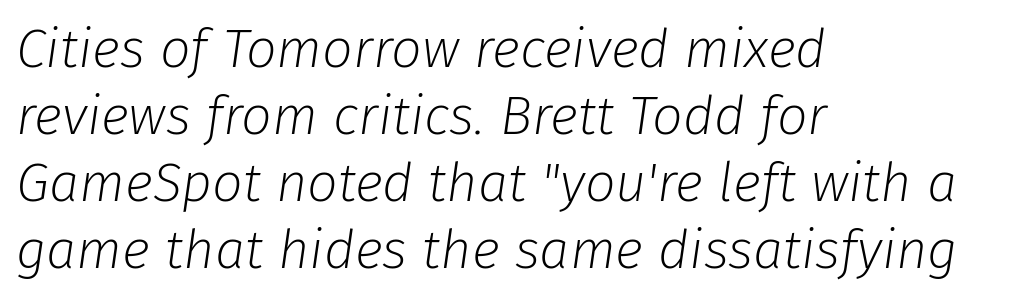
Q: Is the text bold? A: No.
Q: Is the text italic (slanted)? A: Yes, it leans right by about 8 degrees.
Q: Is the text underlined? A: No.
Q: How is the paragraph aligned? A: Left-aligned.
Q: Is the spacing between letters normal or unusually wide? A: Normal.
Q: Width (condensed, normal, or wide)? A: Normal.
Q: Stroke contrast? A: Low.
Q: x-height? A: Medium.
Q: Monospaced? A: No.
